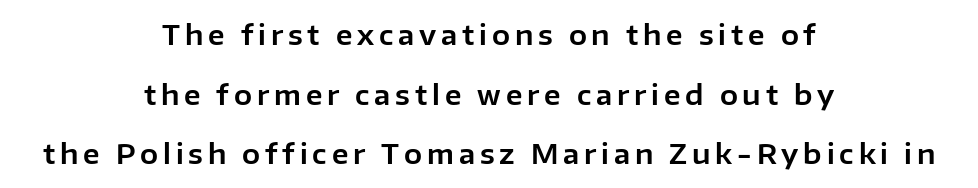
{"italic": "no", "underline": "no", "align": "center", "line_spacing": "loose", "line_spacing_ratio": 2.21, "glyph_px": 27}
